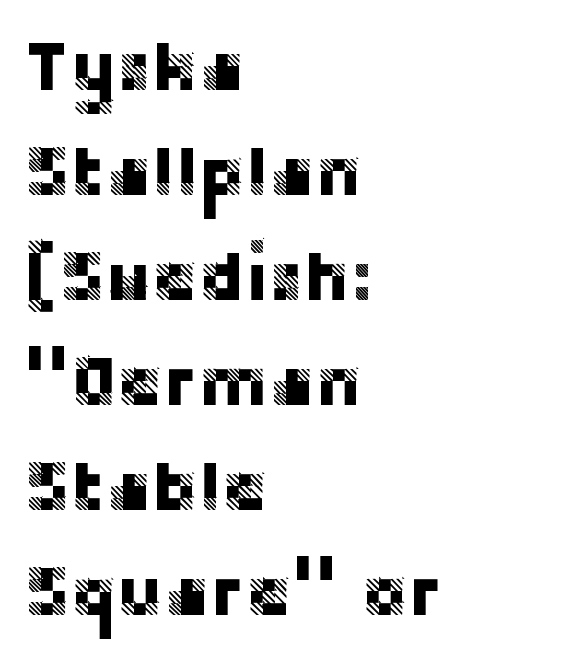
{"serif": "no", "italic": "no", "width": "normal", "stroke_contrast": "low", "x_height": "large", "monospaced": "no", "underline": "no", "align": "left", "line_spacing": "normal", "line_spacing_ratio": 1.5, "letter_spacing": "normal", "letter_spacing_em": 0.0, "glyph_px": 70}
